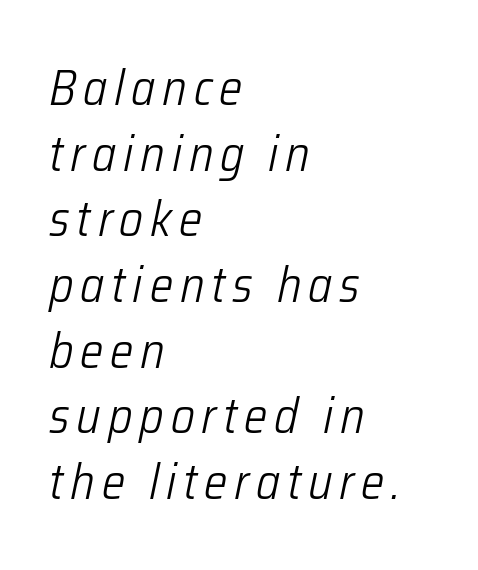
Q: Is the text bold? A: No.
Q: Is the text italic (slanted)? A: Yes, it leans right by about 12 degrees.
Q: Is the text underlined? A: No.
Q: How is the paragraph aligned? A: Left-aligned.
Q: Is the spacing between lines tight, normal or loose? A: Normal.
Q: Width (condensed, normal, or wide)? A: Condensed.
Q: Stroke contrast? A: Low.
Q: x-height? A: Medium.
Q: Monospaced? A: No.
